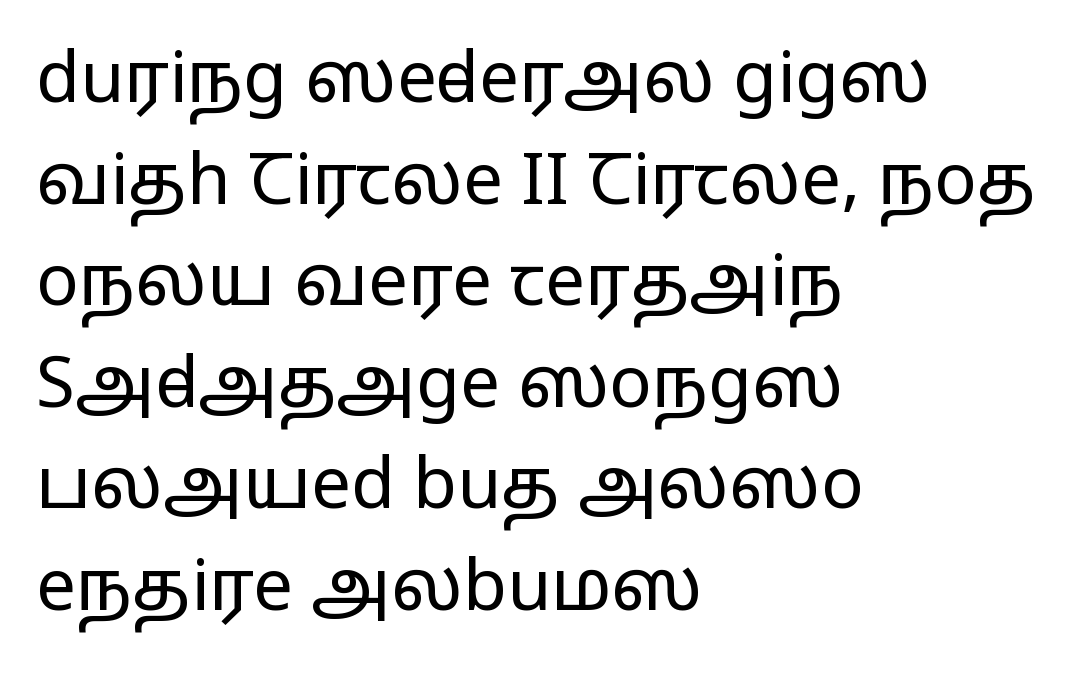
Q: Is the text bold? A: No.
Q: Is the text italic (slanted)? A: No, it is upright.
Q: Is the typeface a serif or a sans-serif typeface? A: Sans-serif.
Q: Is the text underlined? A: No.
Q: How is the paragraph aligned? A: Left-aligned.
Q: Is the spacing between letters normal or unusually wide? A: Normal.
Q: Is the spacing between lines tight, normal or loose? A: Normal.
Q: Width (condensed, normal, or wide)? A: Wide.
Q: Stroke contrast? A: Low.
Q: x-height? A: Medium.
Q: Monospaced? A: No.
